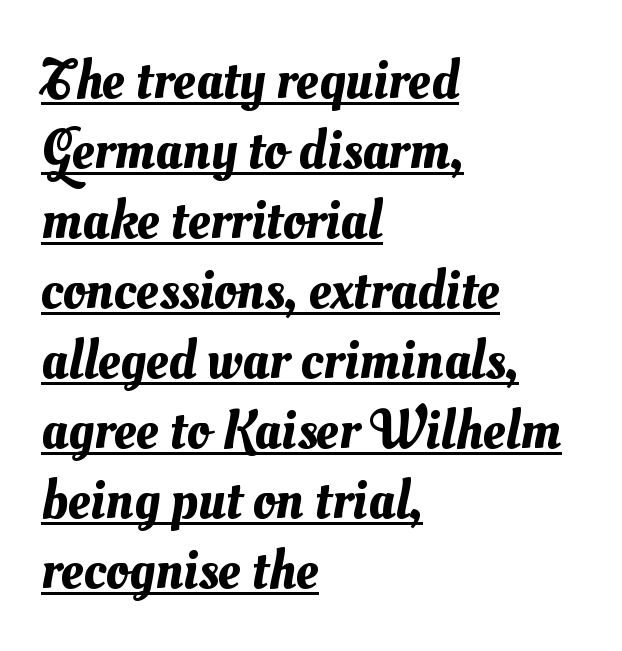
In CSS terms this would be text-align: left. The rendering uses the underline text-decoration. Here the glyphs are tracked normally, forming tight word shapes. Regular leading. Each letter keeps its own natural width here, so spacing adapts to shape.
